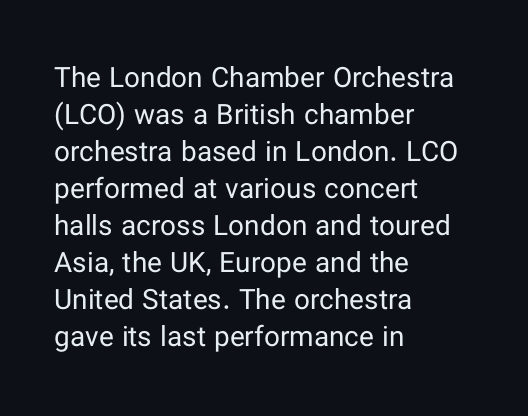
{"serif": "no", "italic": "no", "bold": "no", "weight": "regular", "width": "normal", "stroke_contrast": "low", "x_height": "medium", "monospaced": "no", "underline": "no", "align": "left", "line_spacing": "normal", "line_spacing_ratio": 1.32, "letter_spacing": "normal", "letter_spacing_em": 0.0, "glyph_px": 28}
